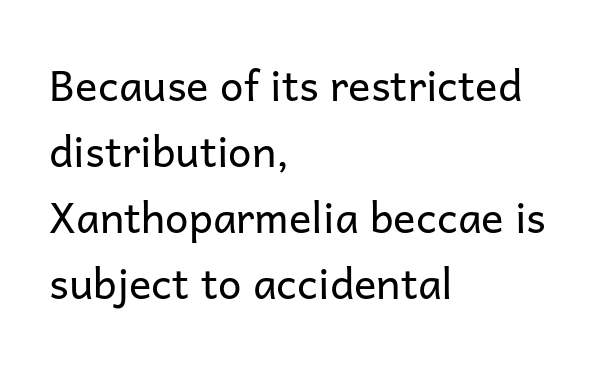
The image shows 42 px regular-weight sans-serif type, upright; set left-aligned, normal line spacing (1.57x), normal letter spacing, not underlined; low stroke contrast and a medium x-height.
